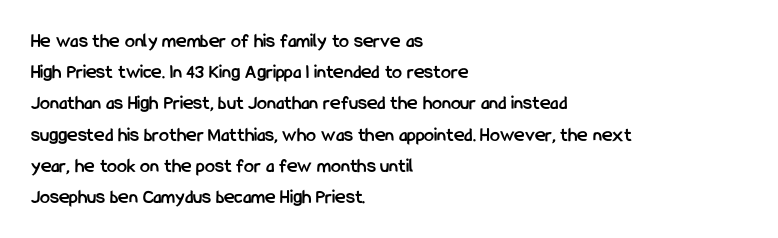
The image shows 20 px bold type, upright; set left-aligned, normal line spacing (1.56x), normal letter spacing, not underlined.
